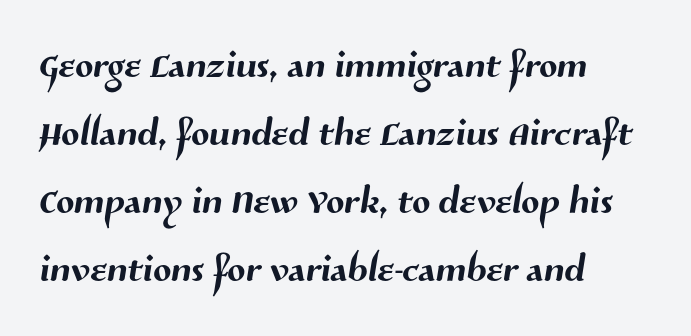
Quick note: interline space is typical. A classic flush-left, rag-right setting is used for this passage. Each letter keeps its own natural width here, so spacing adapts to shape. The letters carry no serifs — their stems end cleanly without finishing strokes.
